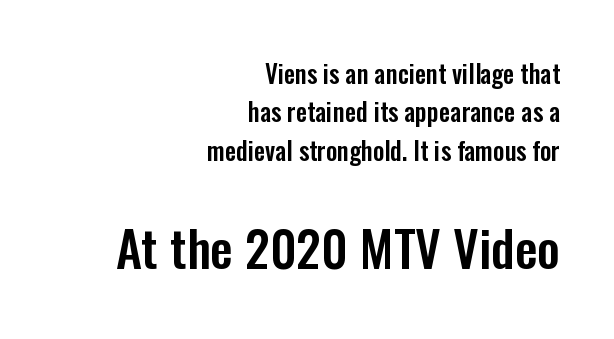
You could not count columns in this text — the font is proportionally spaced. Spacing between characters is what you'd get straight out of the box. One glance says typical: line gaps are just what's usual. Horizontal alignment here is rightward, an uncommon choice for prose.
